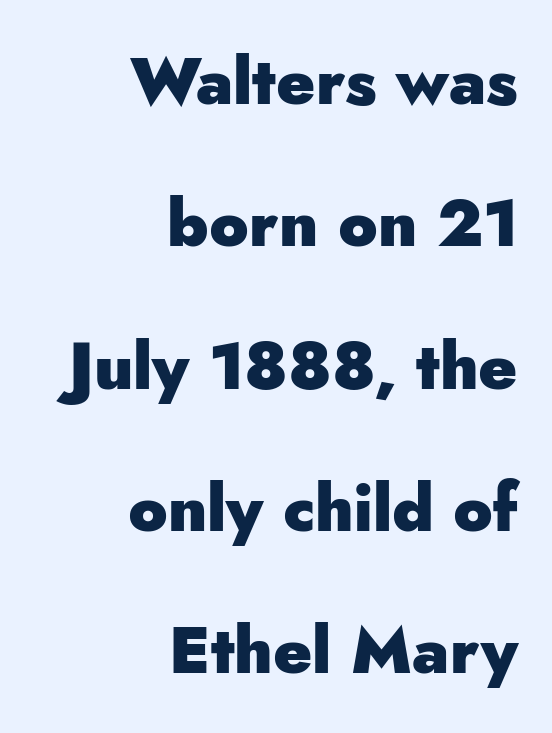
{"serif": "no", "italic": "no", "bold": "yes", "weight": "heavy", "width": "normal", "stroke_contrast": "low", "x_height": "small", "monospaced": "no", "underline": "no", "align": "right", "line_spacing": "loose", "line_spacing_ratio": 2.19, "letter_spacing": "normal", "letter_spacing_em": 0.0, "glyph_px": 65}
